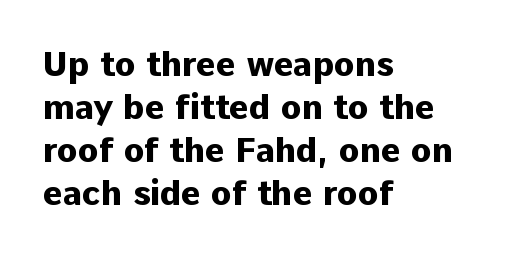
Q: Is the text bold? A: Yes.
Q: Is the text italic (slanted)? A: No, it is upright.
Q: Is the typeface a serif or a sans-serif typeface? A: Sans-serif.
Q: Is the text underlined? A: No.
Q: How is the paragraph aligned? A: Left-aligned.
Q: Is the spacing between letters normal or unusually wide? A: Normal.
Q: Is the spacing between lines tight, normal or loose? A: Normal.
Q: Width (condensed, normal, or wide)? A: Normal.
Q: Stroke contrast? A: Low.
Q: x-height? A: Medium.
Q: Monospaced? A: No.
